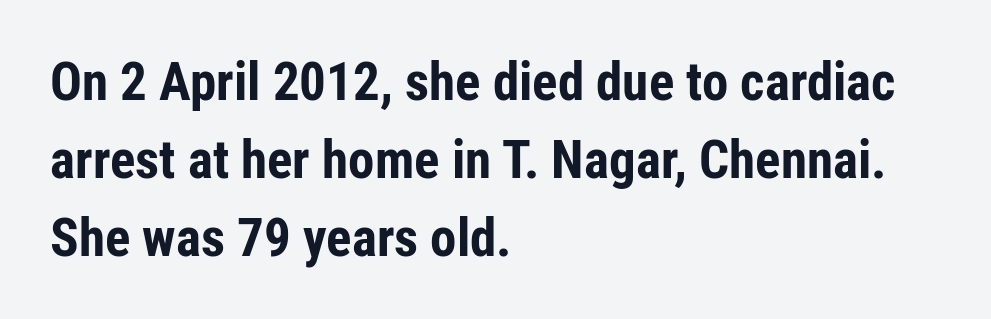
{"serif": "no", "italic": "no", "bold": "yes", "weight": "bold", "width": "condensed", "stroke_contrast": "low", "x_height": "medium", "monospaced": "no", "underline": "no", "align": "left", "line_spacing": "normal", "line_spacing_ratio": 1.47, "letter_spacing": "normal", "letter_spacing_em": 0.0, "glyph_px": 53}
